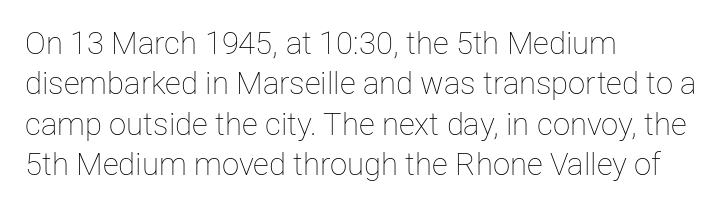
Posture: upright roman. The gap between lines stays unmarked. Layout note: lines flush left. Nothing unusual about the tracking: characters are spaced as the font intends. Vertically, the passage feels balanced, rows spaced as you'd expect. Here the designer chose a conventional face with non-uniform glyph widths.
